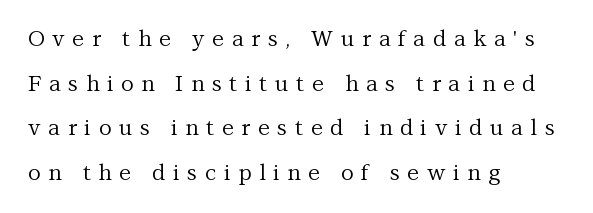
Q: Is the text bold? A: No.
Q: Is the text italic (slanted)? A: No, it is upright.
Q: Is the text underlined? A: No.
Q: How is the paragraph aligned? A: Left-aligned.
Q: Is the spacing between letters normal or unusually wide? A: Unusually wide.
Q: Is the spacing between lines tight, normal or loose? A: Loose.
